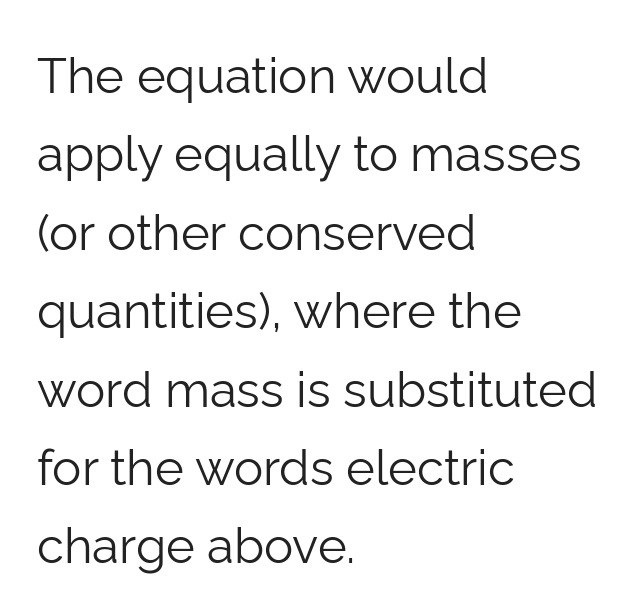
The image shows 49 px light sans-serif type, upright; set left-aligned, normal line spacing (1.6x), normal letter spacing, not underlined; low stroke contrast and a medium x-height.
